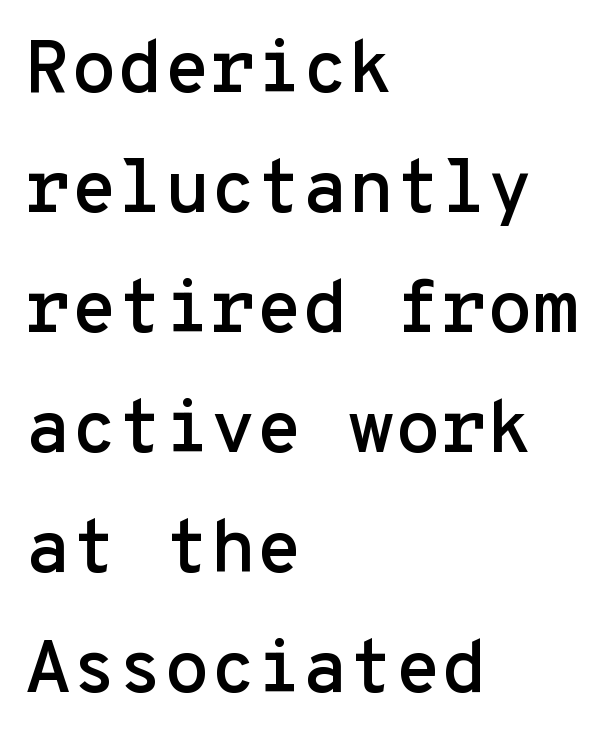
Q: Is the text italic (slanted)? A: No, it is upright.
Q: Is the typeface a serif or a sans-serif typeface? A: Sans-serif.
Q: Is the text underlined? A: No.
Q: How is the paragraph aligned? A: Left-aligned.
Q: Is the spacing between letters normal or unusually wide? A: Normal.
Q: Is the spacing between lines tight, normal or loose? A: Normal.
Q: Width (condensed, normal, or wide)? A: Normal.
Q: Stroke contrast? A: Low.
Q: x-height? A: Medium.
Q: Monospaced? A: Yes.
